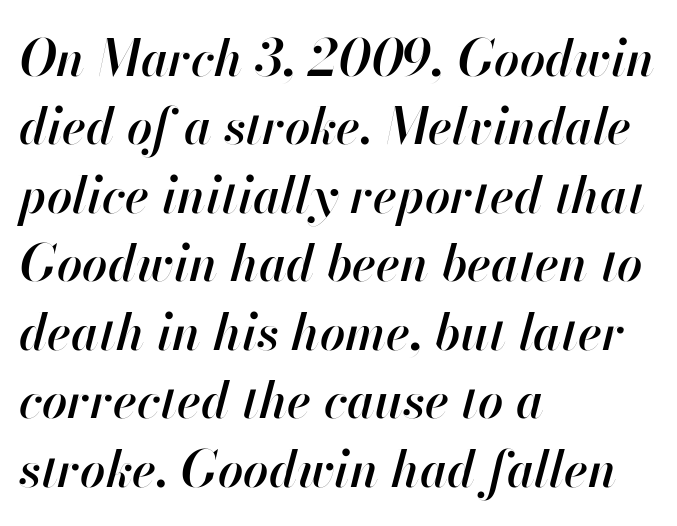
Q: Is the text bold? A: Semi-bold.
Q: Is the text italic (slanted)? A: Yes, it leans right by about 13 degrees.
Q: Is the text underlined? A: No.
Q: How is the paragraph aligned? A: Left-aligned.
Q: Is the spacing between letters normal or unusually wide? A: Normal.
Q: Is the spacing between lines tight, normal or loose? A: Normal.
Q: Width (condensed, normal, or wide)? A: Normal.
Q: Stroke contrast? A: High.
Q: x-height? A: Small.
Q: Monospaced? A: No.
